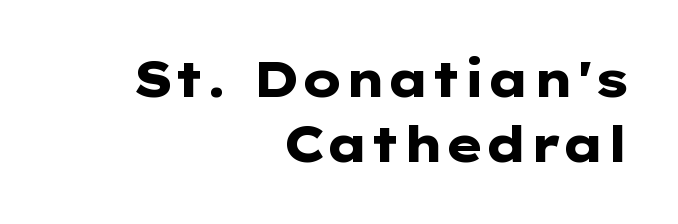
Q: Is the text bold? A: Yes.
Q: Is the text italic (slanted)? A: No, it is upright.
Q: Is the typeface a serif or a sans-serif typeface? A: Sans-serif.
Q: Is the text underlined? A: No.
Q: How is the paragraph aligned? A: Right-aligned.
Q: Is the spacing between letters normal or unusually wide? A: Normal.
Q: Is the spacing between lines tight, normal or loose? A: Normal.
Q: Width (condensed, normal, or wide)? A: Wide.
Q: Stroke contrast? A: Low.
Q: x-height? A: Medium.
Q: Monospaced? A: No.
